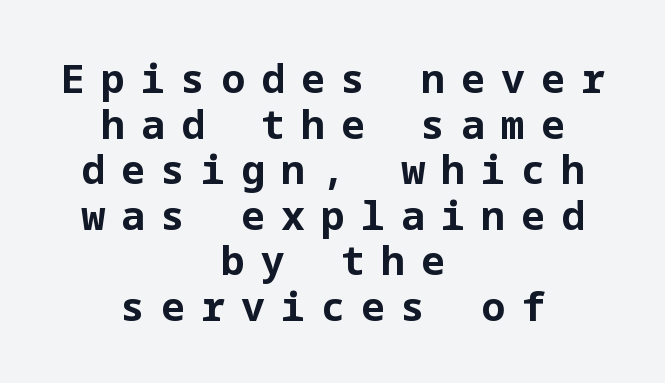
The image shows 40 px bold sans-serif type, upright; set centered, tight line spacing (1.14x), unusually wide letter spacing (+0.4 em), not underlined; low stroke contrast and a medium x-height.
